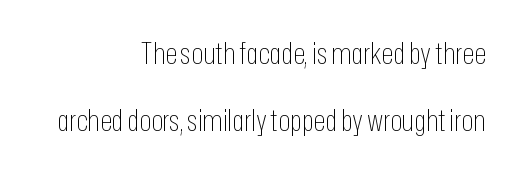
Q: Is the text bold? A: No.
Q: Is the text italic (slanted)? A: No, it is upright.
Q: Is the typeface a serif or a sans-serif typeface? A: Sans-serif.
Q: Is the text underlined? A: No.
Q: How is the paragraph aligned? A: Right-aligned.
Q: Is the spacing between letters normal or unusually wide? A: Normal.
Q: Is the spacing between lines tight, normal or loose? A: Loose.
Q: Width (condensed, normal, or wide)? A: Condensed.
Q: Stroke contrast? A: Low.
Q: x-height? A: Medium.
Q: Monospaced? A: No.
